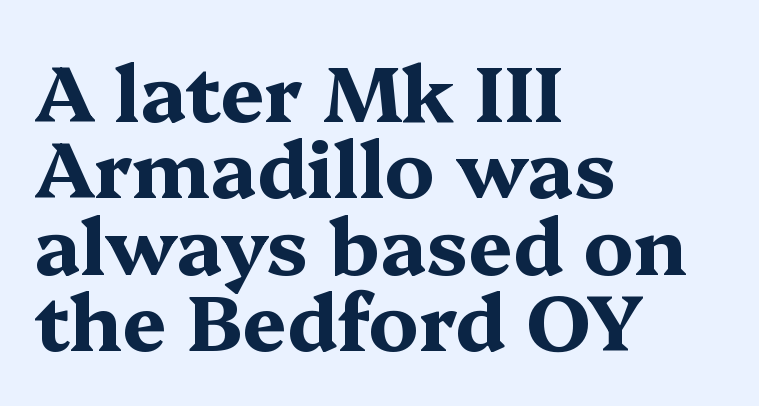
Q: Is the text bold? A: Yes.
Q: Is the text italic (slanted)? A: No, it is upright.
Q: Is the typeface a serif or a sans-serif typeface? A: Serif.
Q: Is the text underlined? A: No.
Q: How is the paragraph aligned? A: Left-aligned.
Q: Is the spacing between letters normal or unusually wide? A: Normal.
Q: Is the spacing between lines tight, normal or loose? A: Tight.
Q: Width (condensed, normal, or wide)? A: Wide.
Q: Stroke contrast? A: Medium.
Q: x-height? A: Medium.
Q: Monospaced? A: No.
